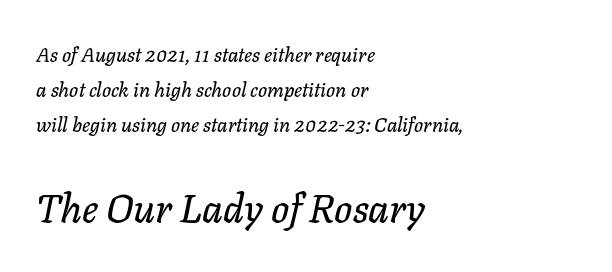
{"italic": "yes", "lean": "right", "slant_degrees": 11, "width": "normal", "stroke_contrast": "low", "x_height": "medium", "monospaced": "no", "underline": "no", "align": "left", "line_spacing_ratio": 1.74, "letter_spacing": "normal", "letter_spacing_em": 0.0, "larger_block": "second", "size_ratio": 2.0, "glyph_px": 40}
